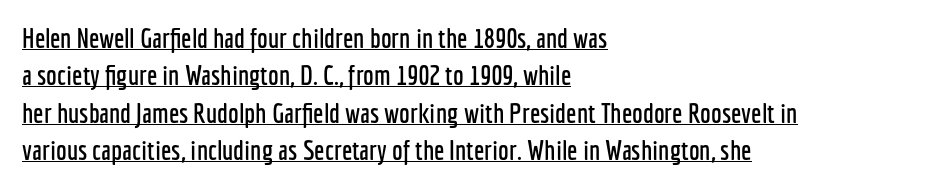
Characters remain perfectly vertical along every line. The rendering keeps characters at their native spacing. The words here are underlined. The lines are quadded left. How would I describe the line gaps? Plain and ordinary.
